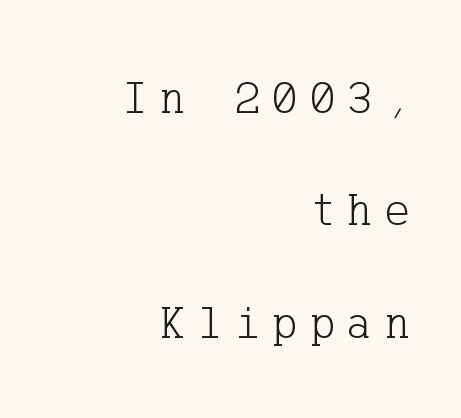
{"serif": "yes", "italic": "no", "bold": "no", "weight": "light", "width": "normal", "stroke_contrast": "low", "x_height": "medium", "underline": "no", "align": "right", "line_spacing": "loose", "line_spacing_ratio": 2.34, "letter_spacing": "wide", "letter_spacing_em": 0.25, "glyph_px": 48}
